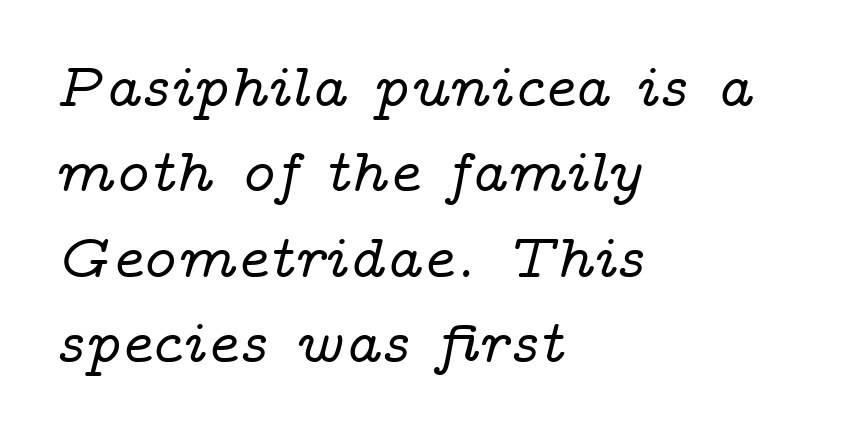
{"serif": "yes", "italic": "yes", "lean": "right", "slant_degrees": 14, "width": "wide", "stroke_contrast": "low", "x_height": "medium", "monospaced": "no", "underline": "no", "align": "left", "line_spacing": "normal", "line_spacing_ratio": 1.4, "letter_spacing": "normal", "letter_spacing_em": 0.0, "glyph_px": 61}
